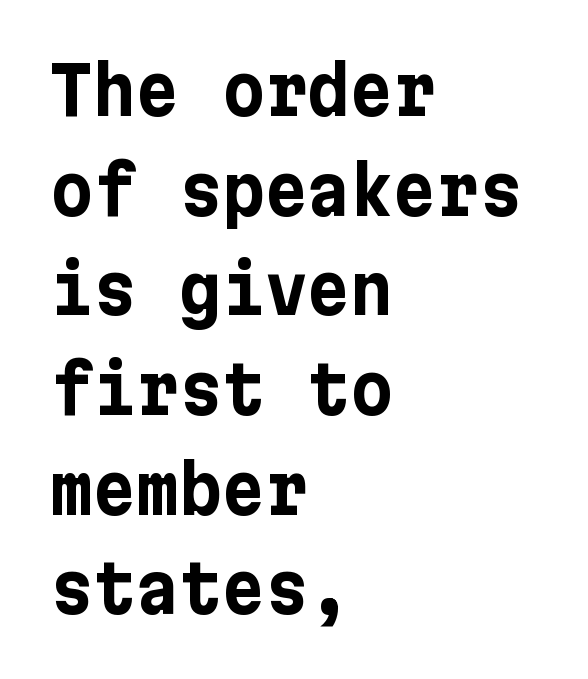
{"serif": "no", "italic": "no", "bold": "yes", "weight": "bold", "width": "normal", "stroke_contrast": "low", "x_height": "medium", "underline": "no", "align": "left", "line_spacing": "normal", "line_spacing_ratio": 1.51, "letter_spacing": "normal", "letter_spacing_em": 0.0, "glyph_px": 66}
